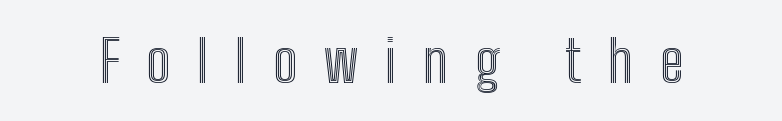
Q: Is the text italic (slanted)? A: No, it is upright.
Q: Is the text underlined? A: No.
Q: Is the spacing between letters normal or unusually wide? A: Unusually wide.
Q: Width (condensed, normal, or wide)? A: Condensed.
Q: x-height? A: Medium.
Q: Monospaced? A: No.
